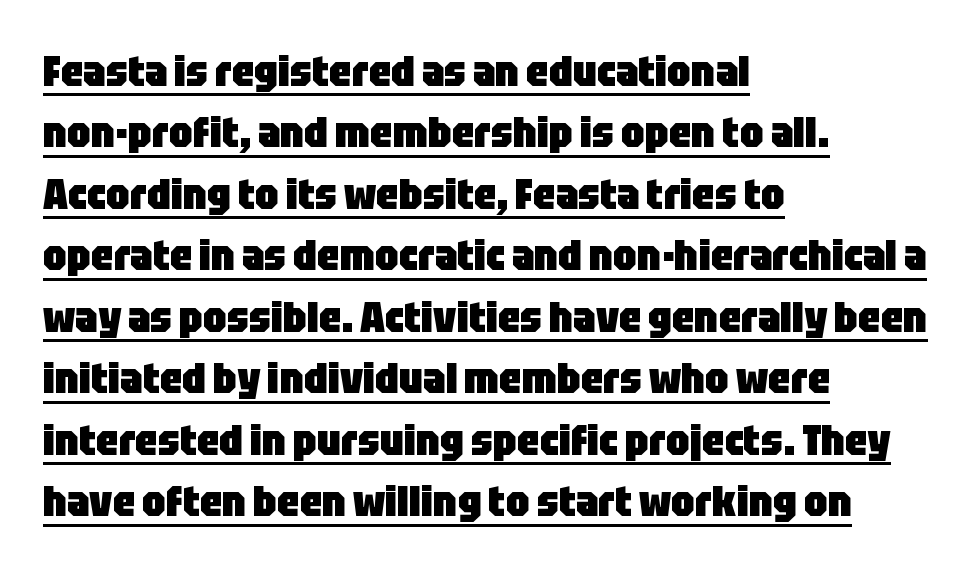
The image shows 43 px heavy, condensed sans-serif type, upright; set left-aligned, normal line spacing (1.43x), normal letter spacing, underlined; low stroke contrast and a large x-height.
